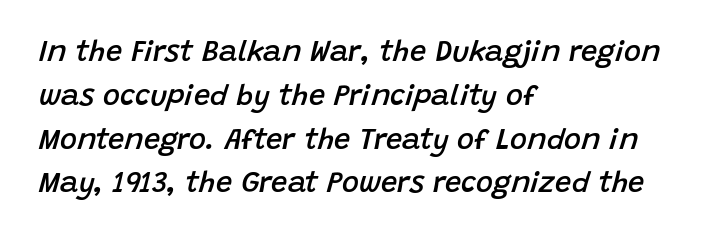
{"italic": "yes", "lean": "right", "slant_degrees": 15, "bold": "semi", "weight": "semibold", "width": "normal", "stroke_contrast": "low", "x_height": "large", "monospaced": "no", "underline": "no", "align": "left", "line_spacing": "normal", "line_spacing_ratio": 1.51, "letter_spacing": "normal", "letter_spacing_em": 0.0, "glyph_px": 29}
